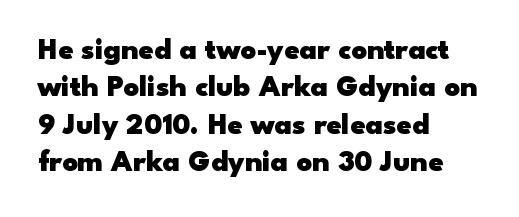
{"serif": "no", "italic": "no", "bold": "yes", "weight": "heavy", "width": "wide", "stroke_contrast": "low", "x_height": "small", "monospaced": "no", "underline": "no", "align": "left", "line_spacing": "normal", "line_spacing_ratio": 1.25, "letter_spacing": "normal", "letter_spacing_em": 0.0, "glyph_px": 30}
